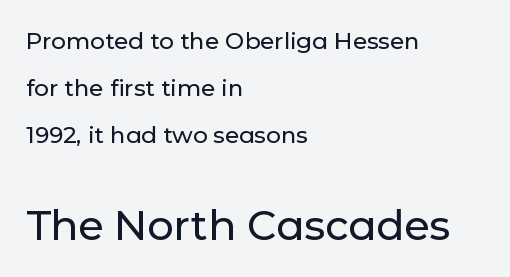
The letters sit at their default tracking, neither squeezed nor spread. No italicization has been applied; the sample stays upright. The block of text is sparse from top to bottom, with ample space between rows. The text block is weighted toward the left margin, trailing off unevenly rightward. The rendering uses natural spacing where letterforms have individual widths. Classification — sans serif.
